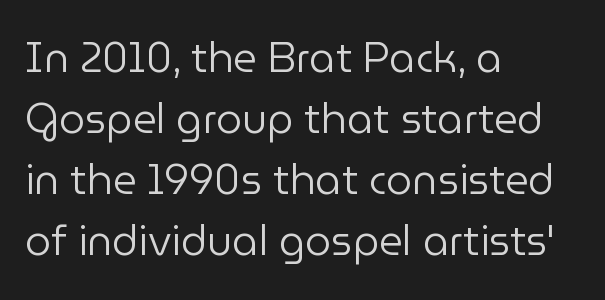
Q: Is the text bold? A: No.
Q: Is the text italic (slanted)? A: No, it is upright.
Q: Is the typeface a serif or a sans-serif typeface? A: Sans-serif.
Q: Is the text underlined? A: No.
Q: How is the paragraph aligned? A: Left-aligned.
Q: Is the spacing between letters normal or unusually wide? A: Normal.
Q: Is the spacing between lines tight, normal or loose? A: Normal.
Q: Width (condensed, normal, or wide)? A: Normal.
Q: Stroke contrast? A: Low.
Q: x-height? A: Medium.
Q: Monospaced? A: No.
